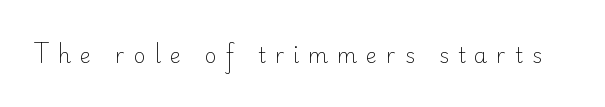
Counters stay open thanks to moderate or lighter strokes. No italicization has been applied; the sample stays upright. Letters rest on an invisible, unmarked baseline. Caption: expanded tracking, letters set apart.
